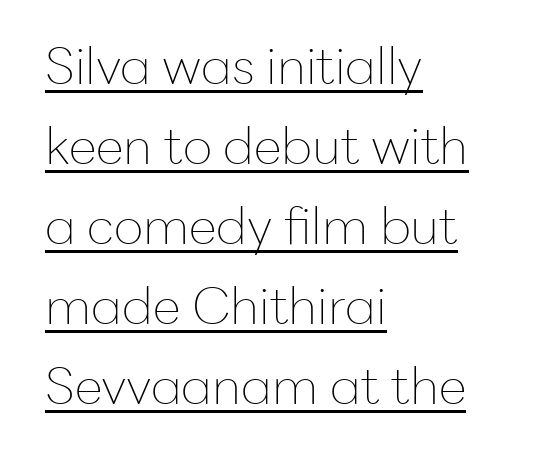
The lines sit at an ordinary, default distance from one another. Here the designer chose a conventional face with non-uniform glyph widths. You could call the tracking neutral — neither tight nor loose. Is there any slant? The stems are plumb.
